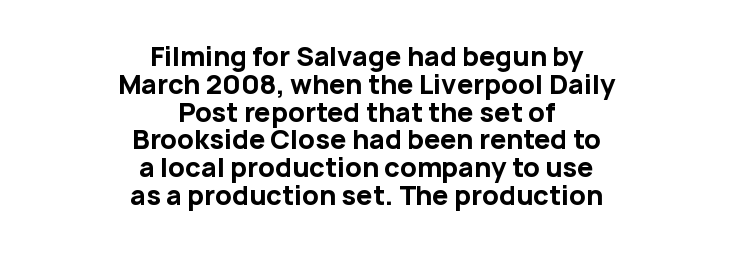
The image shows 26 px bold type, upright; set centered, tight line spacing (1.07x), normal letter spacing, not underlined.
